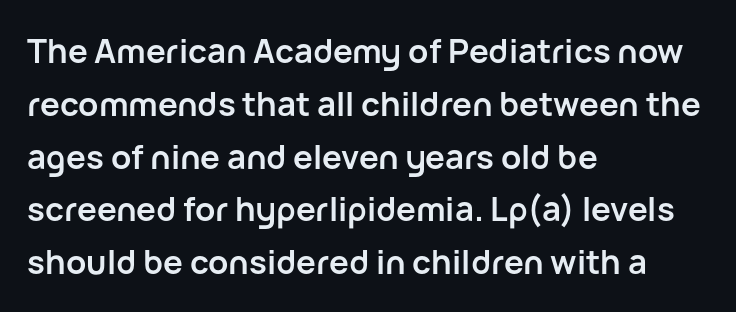
The image shows 33 px semibold sans-serif type, upright; set left-aligned, normal line spacing (1.6x), normal letter spacing, not underlined; low stroke contrast and a medium x-height.
